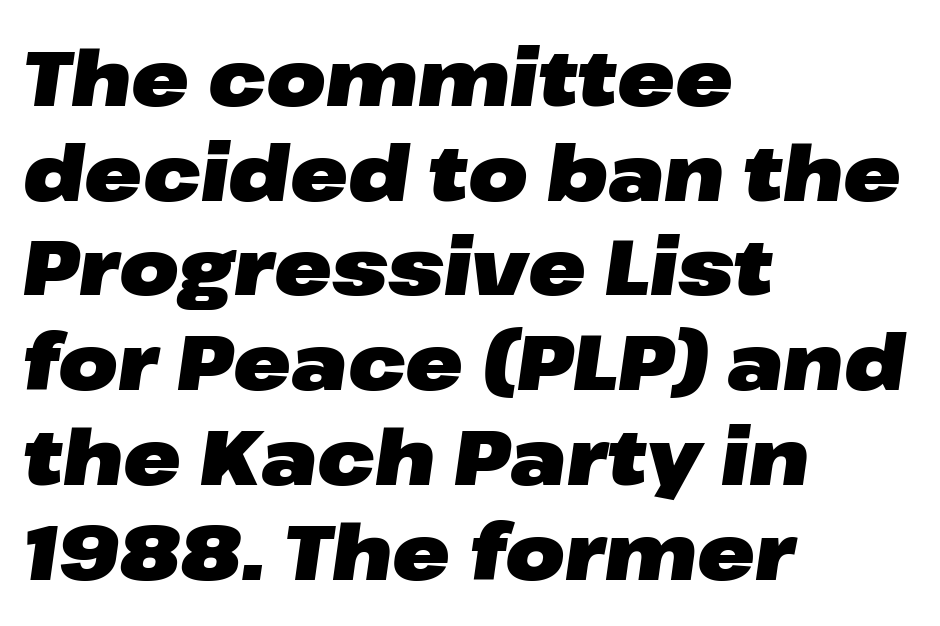
Q: Is the text bold? A: Yes.
Q: Is the text italic (slanted)? A: Yes, it leans right by about 8 degrees.
Q: Is the text underlined? A: No.
Q: How is the paragraph aligned? A: Left-aligned.
Q: Is the spacing between letters normal or unusually wide? A: Normal.
Q: Width (condensed, normal, or wide)? A: Wide.
Q: Stroke contrast? A: Low.
Q: x-height? A: Medium.
Q: Monospaced? A: No.
